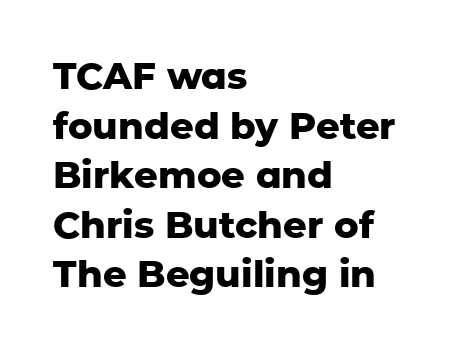
{"serif": "no", "italic": "no", "bold": "yes", "weight": "heavy", "width": "normal", "stroke_contrast": "low", "x_height": "medium", "monospaced": "no", "underline": "no", "align": "left", "line_spacing": "normal", "line_spacing_ratio": 1.34, "letter_spacing": "normal", "letter_spacing_em": 0.0, "glyph_px": 37}
